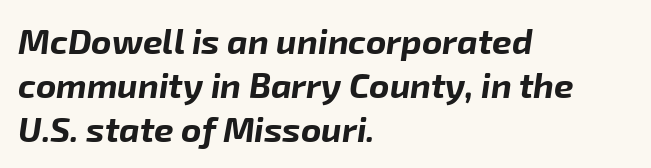
Horizontally, the lines are justified to the leading edge only. Notice how the stems are inclined rather than vertical — that's the hallmark of italics. There is no visible air inserted between adjacent glyphs. Heavy-handed strokes throughout: this text is bold. The face used here is proportionally spaced, like ordinary book or web type.
